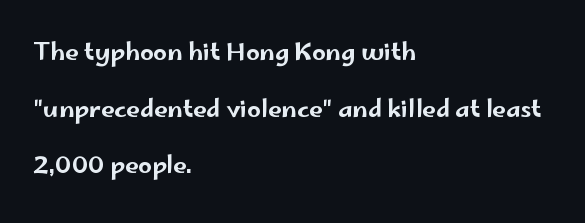
When letters stand straight like this, we call the style roman or upright. The paragraph has a hard left edge and a soft right edge. The zone under the glyphs is completely vacant. Vertical spacing — loose.
